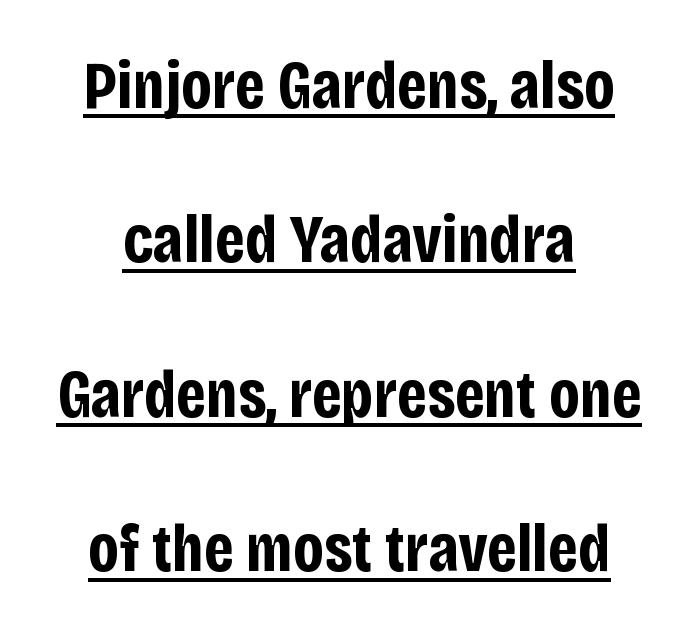
Q: Is the text bold? A: Yes.
Q: Is the text italic (slanted)? A: No, it is upright.
Q: Is the typeface a serif or a sans-serif typeface? A: Sans-serif.
Q: Is the text underlined? A: Yes.
Q: Is the spacing between letters normal or unusually wide? A: Normal.
Q: Is the spacing between lines tight, normal or loose? A: Loose.
Q: Width (condensed, normal, or wide)? A: Condensed.
Q: Stroke contrast? A: Low.
Q: x-height? A: Large.
Q: Monospaced? A: No.
